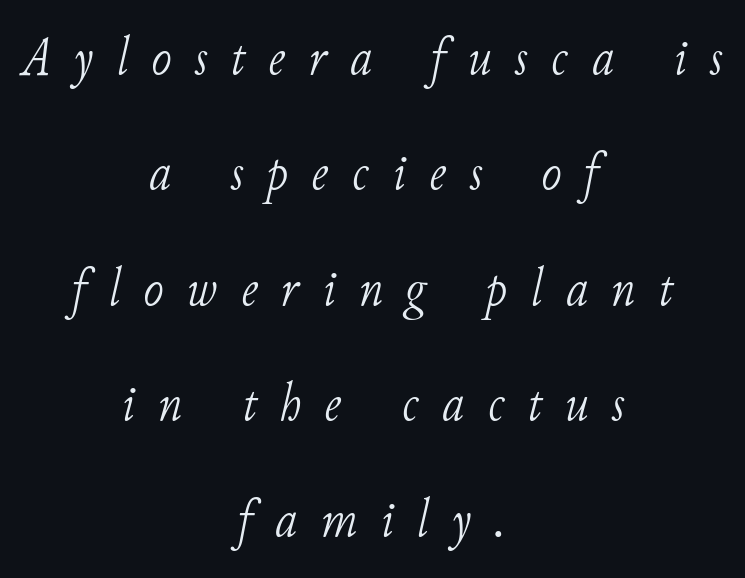
{"serif": "yes", "italic": "yes", "lean": "right", "slant_degrees": 11, "bold": "no", "weight": "light", "width": "normal", "stroke_contrast": "low", "x_height": "small", "monospaced": "no", "underline": "no", "align": "center", "line_spacing": "loose", "line_spacing_ratio": 2.1, "letter_spacing": "wide", "letter_spacing_em": 0.42, "glyph_px": 55}
